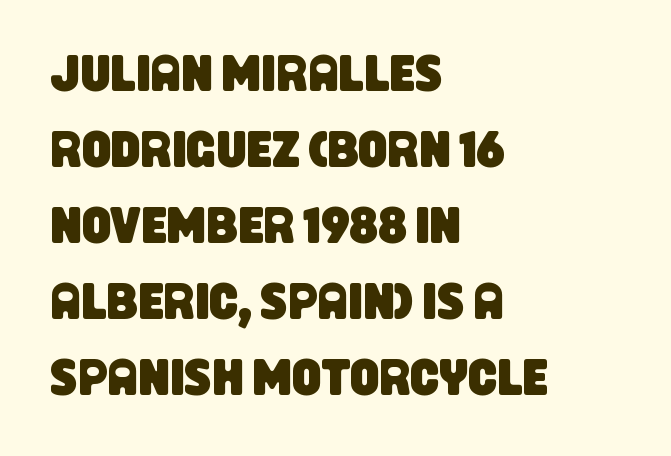
Beneath every word, the page is bare. The typesetter chose a ragged-right arrangement here. A sans-serif font was chosen for this passage. The letters sit at their default tracking, neither squeezed nor spread.
